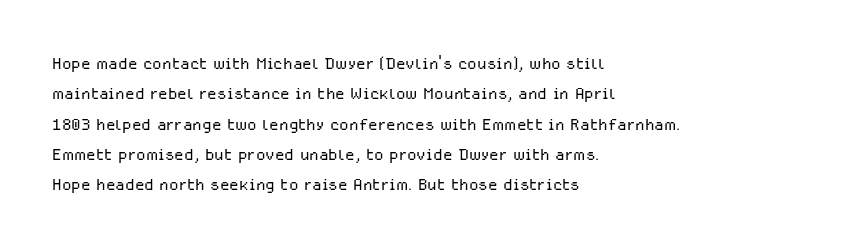
A quiet, ordinary-to-light weight characterises the typeface. The text block is weighted toward the left margin, trailing off unevenly rightward. This rendering leaves character spacing at its baseline value. Characters remain perfectly vertical along every line. The strip under each line holds only bare page.
